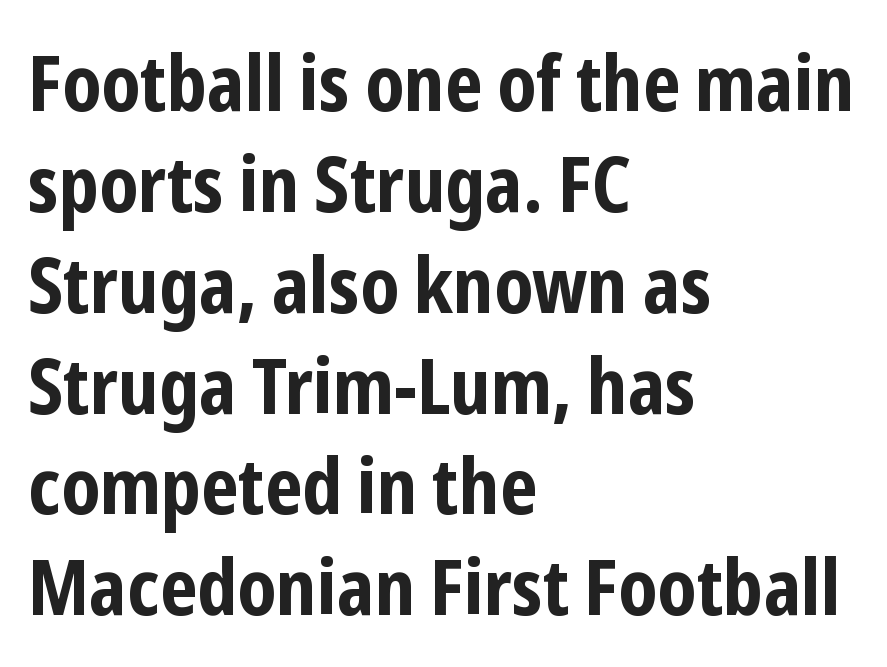
Q: Is the text bold? A: Yes.
Q: Is the text italic (slanted)? A: No, it is upright.
Q: Is the typeface a serif or a sans-serif typeface? A: Sans-serif.
Q: Is the text underlined? A: No.
Q: How is the paragraph aligned? A: Left-aligned.
Q: Is the spacing between letters normal or unusually wide? A: Normal.
Q: Is the spacing between lines tight, normal or loose? A: Normal.
Q: Width (condensed, normal, or wide)? A: Condensed.
Q: Stroke contrast? A: Low.
Q: x-height? A: Medium.
Q: Monospaced? A: No.
